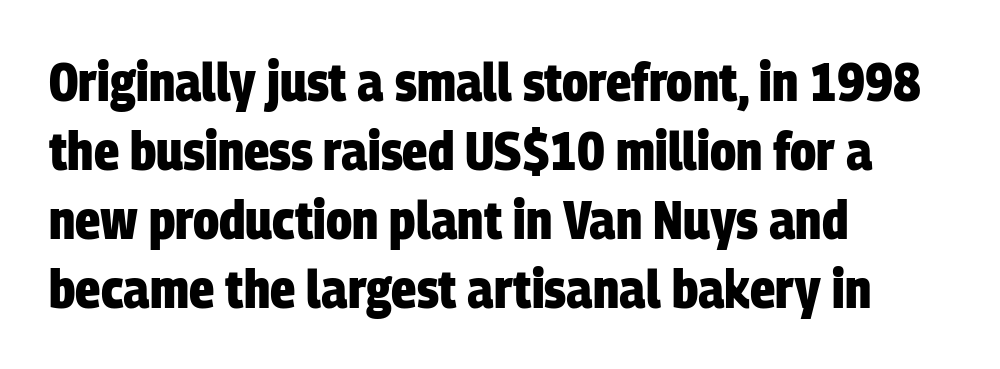
Q: Is the text bold? A: Yes.
Q: Is the typeface a serif or a sans-serif typeface? A: Sans-serif.
Q: Is the text underlined? A: No.
Q: How is the paragraph aligned? A: Left-aligned.
Q: Is the spacing between letters normal or unusually wide? A: Normal.
Q: Is the spacing between lines tight, normal or loose? A: Normal.
Q: Width (condensed, normal, or wide)? A: Condensed.
Q: Stroke contrast? A: Low.
Q: x-height? A: Large.
Q: Monospaced? A: No.
